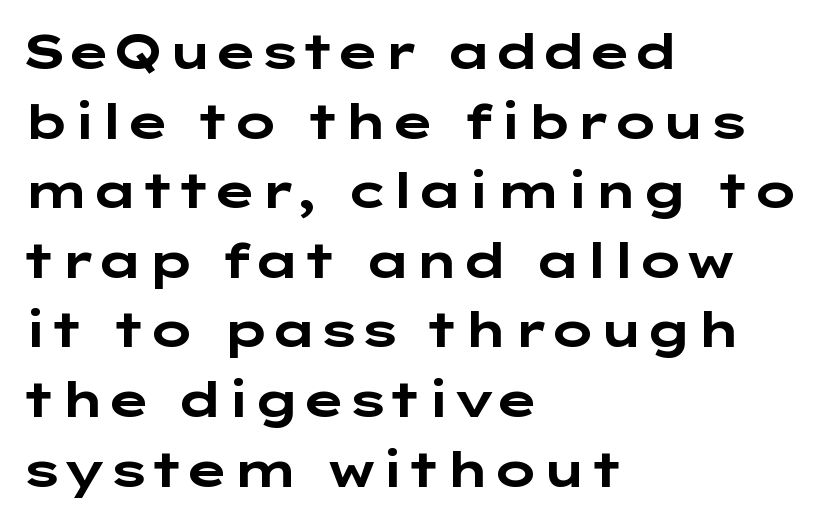
{"serif": "no", "italic": "no", "bold": "yes", "weight": "bold", "width": "wide", "stroke_contrast": "low", "x_height": "medium", "underline": "no", "align": "left", "line_spacing": "normal", "line_spacing_ratio": 1.45, "letter_spacing": "normal", "letter_spacing_em": 0.0, "glyph_px": 48}
